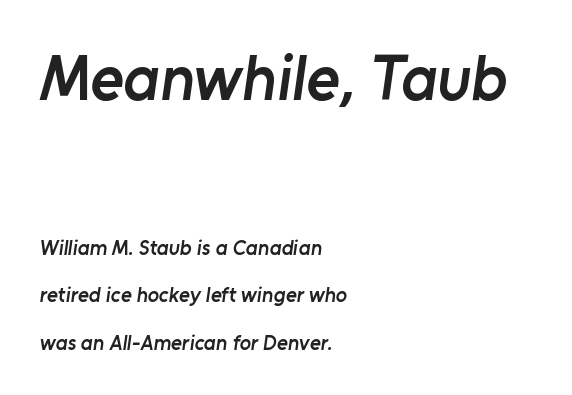
The face used here is rendered with its standard letterfit. In terms of letterform style, serifs are entirely absent. Letters rest on an invisible, unmarked baseline. Does the weight exceed regular? Yes, but only to semibold. Compare the two chunks: the upper has the greater cap height. Note the varied advance widths — an 'i' is clearly narrower than an 'm'.
